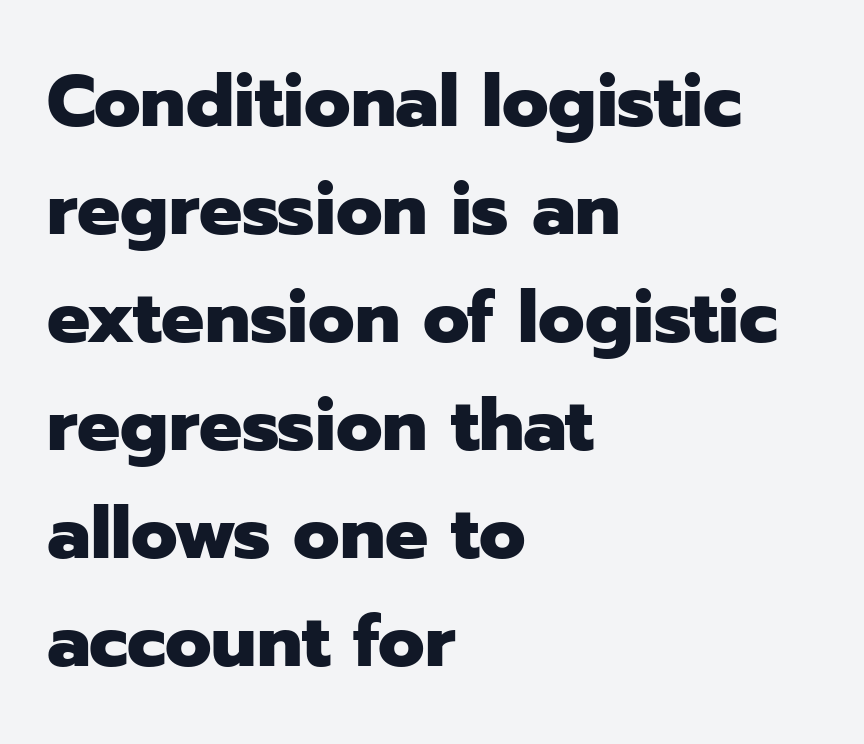
Proportional: the letters do not fall into vertical columns. The leading is moderate, giving the passage an even texture. The horizontal fit of the characters is conventional and even. These lines were composed using upright roman letters.
